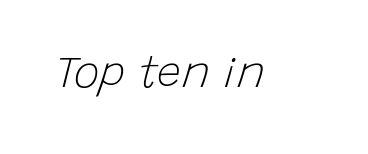
The image shows 43 px light type, italic (leaning right); set normal letter spacing, not underlined; low stroke contrast and a large x-height.
